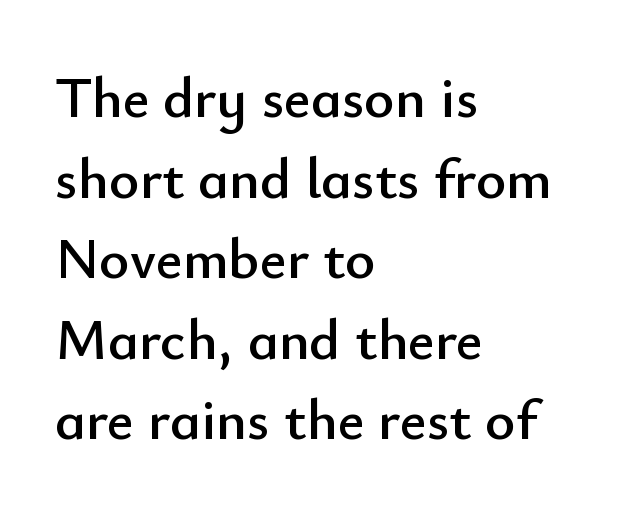
{"serif": "no", "italic": "no", "width": "normal", "stroke_contrast": "low", "x_height": "small", "monospaced": "no", "underline": "no", "align": "left", "line_spacing": "normal", "line_spacing_ratio": 1.39, "letter_spacing": "normal", "letter_spacing_em": 0.0, "glyph_px": 58}
